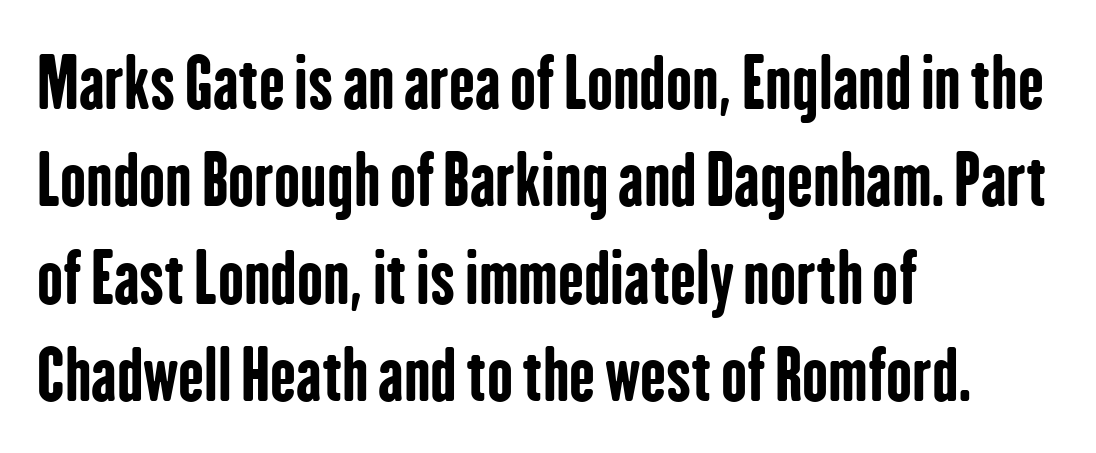
Q: Is the text bold? A: Yes.
Q: Is the text italic (slanted)? A: No, it is upright.
Q: Is the typeface a serif or a sans-serif typeface? A: Sans-serif.
Q: Is the text underlined? A: No.
Q: How is the paragraph aligned? A: Left-aligned.
Q: Is the spacing between letters normal or unusually wide? A: Normal.
Q: Is the spacing between lines tight, normal or loose? A: Normal.
Q: Width (condensed, normal, or wide)? A: Condensed.
Q: Stroke contrast? A: Low.
Q: x-height? A: Medium.
Q: Monospaced? A: No.
